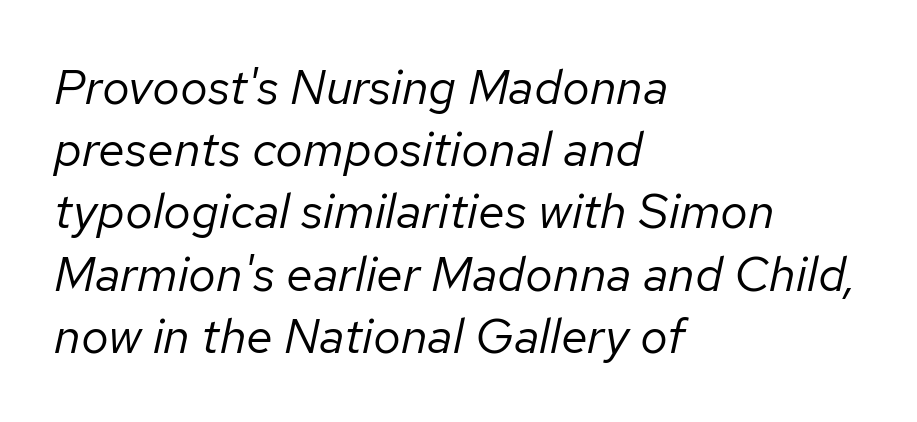
{"italic": "yes", "lean": "right", "slant_degrees": 12, "bold": "no", "weight": "regular", "width": "normal", "stroke_contrast": "low", "x_height": "medium", "monospaced": "no", "underline": "no", "align": "left", "line_spacing": "normal", "line_spacing_ratio": 1.27, "letter_spacing": "normal", "letter_spacing_em": 0.0, "glyph_px": 49}
